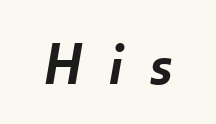
Q: Is the text bold? A: Semi-bold.
Q: Is the text italic (slanted)? A: Yes, it leans right by about 10 degrees.
Q: Is the text underlined? A: No.
Q: Is the spacing between letters normal or unusually wide? A: Unusually wide.
Q: Width (condensed, normal, or wide)? A: Normal.
Q: Stroke contrast? A: Low.
Q: x-height? A: Small.
Q: Monospaced? A: No.
